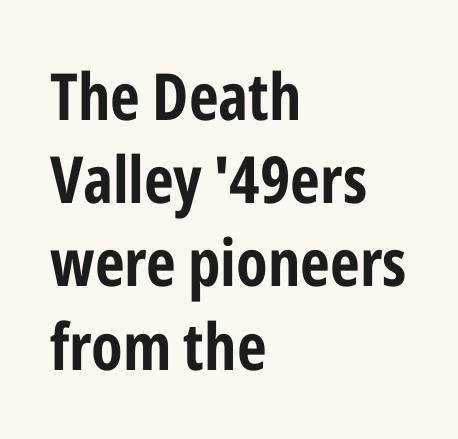
Nobody touched the tracking dial on this one. This block has exactly the height ordinary leading produces. Reading down the block, your eye returns to a fixed left position each line. Tall strokes in this sample are plumb rather than angled. The strip under each line holds only bare page. Think of a printed novel: that variable character pitch is what you see here.
